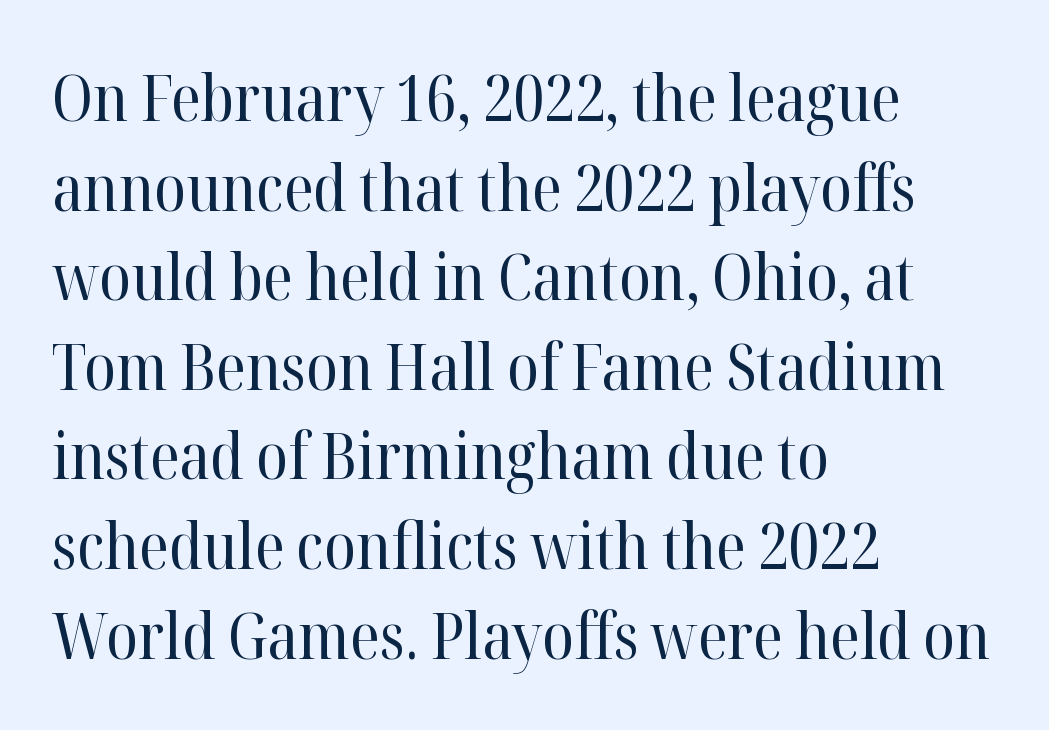
{"serif": "yes", "italic": "no", "bold": "no", "weight": "regular", "width": "normal", "stroke_contrast": "high", "x_height": "medium", "monospaced": "no", "underline": "no", "align": "left", "line_spacing": "normal", "line_spacing_ratio": 1.4, "letter_spacing": "normal", "letter_spacing_em": 0.0, "glyph_px": 64}
